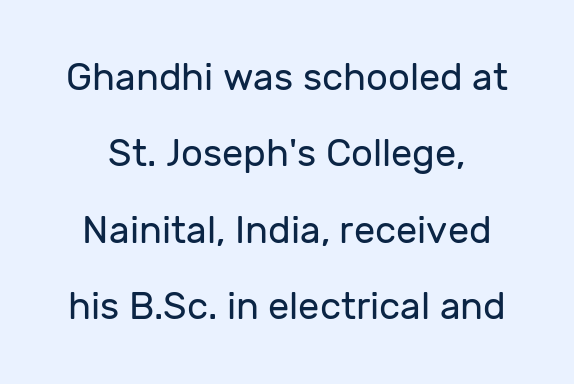
{"serif": "no", "italic": "no", "bold": "no", "weight": "regular", "width": "normal", "stroke_contrast": "low", "x_height": "medium", "monospaced": "no", "underline": "no", "line_spacing": "loose", "line_spacing_ratio": 2.01, "letter_spacing": "normal", "letter_spacing_em": 0.0, "glyph_px": 38}
